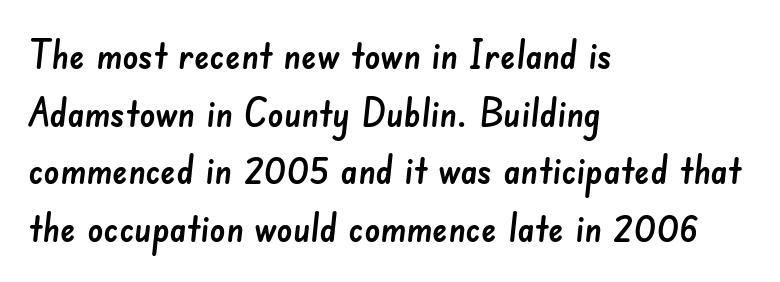
{"serif": "no", "width": "normal", "stroke_contrast": "low", "x_height": "small", "monospaced": "no", "underline": "no", "align": "left", "line_spacing": "normal", "line_spacing_ratio": 1.48, "letter_spacing": "normal", "letter_spacing_em": 0.0, "glyph_px": 39}
